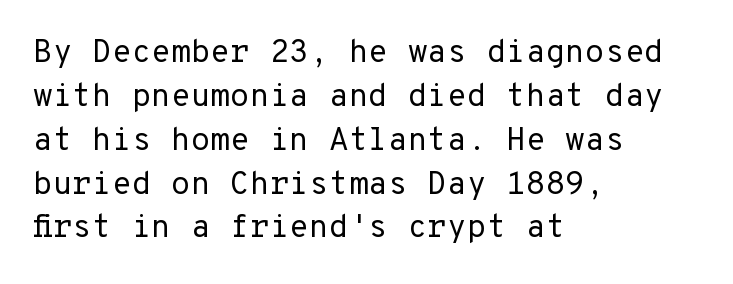
The setting favours the left margin, as ordinary paragraphs usually do. Nope, no serifs anywhere on these letters. It's the straight-up-and-down kind of type. Underlining? Definitely not there.
